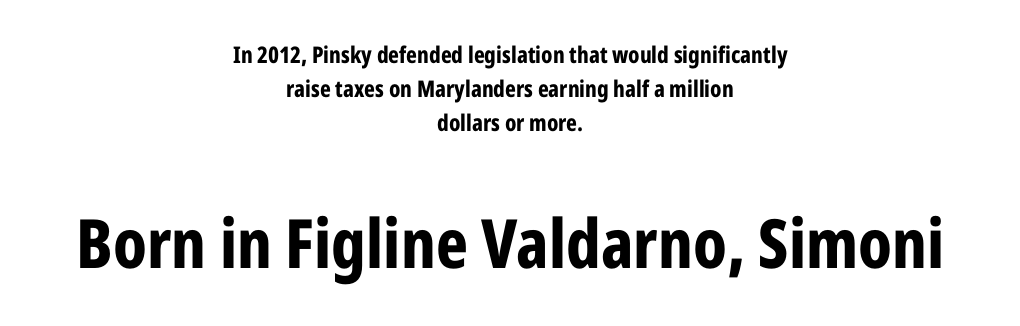
Unlike italic type, these characters show no tilt at all. Character size in the trailing block exceeds that of the leading block. You could not count columns in this text — the font is proportionally spaced. Compared with an ordinary text face, these strokes are far heavier — a full bold.
